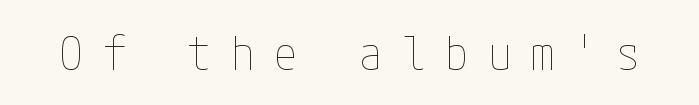
A light-to-regular cut is what we see here. Does the lettering tilt? It doesn't — this is upright. Check under the words: just untouched page. The gaps between neighbouring characters are conspicuously large.
